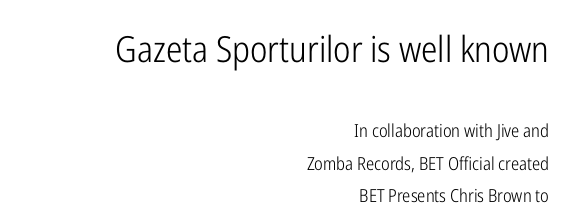
Q: Is the text bold? A: No.
Q: Is the text italic (slanted)? A: No, it is upright.
Q: Is the typeface a serif or a sans-serif typeface? A: Sans-serif.
Q: Is the text underlined? A: No.
Q: How is the paragraph aligned? A: Right-aligned.
Q: Is the spacing between letters normal or unusually wide? A: Normal.
Q: Which block of text is set in a larger size, the first (top) or the second (bottom)? A: The first (top) one.
Q: Width (condensed, normal, or wide)? A: Condensed.
Q: Stroke contrast? A: Low.
Q: x-height? A: Medium.
Q: Monospaced? A: No.
